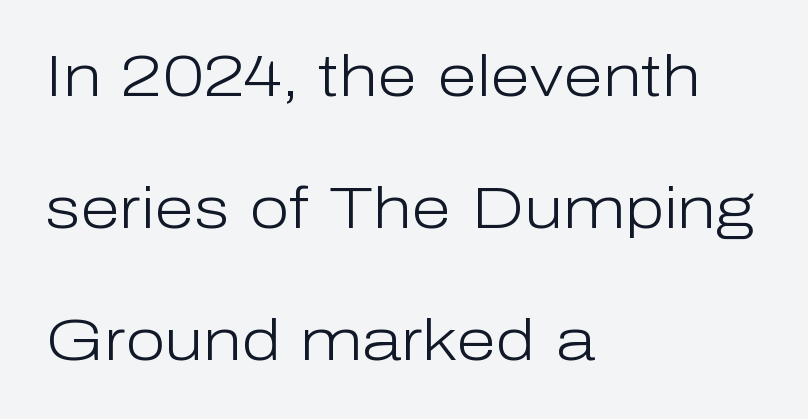
The letters sit at their default tracking, neither squeezed nor spread. Words float on clear page, feet unadorned. A typesetter would mark this as roman, not italic. Every row of glyphs begins at an identical x-position on the left.
